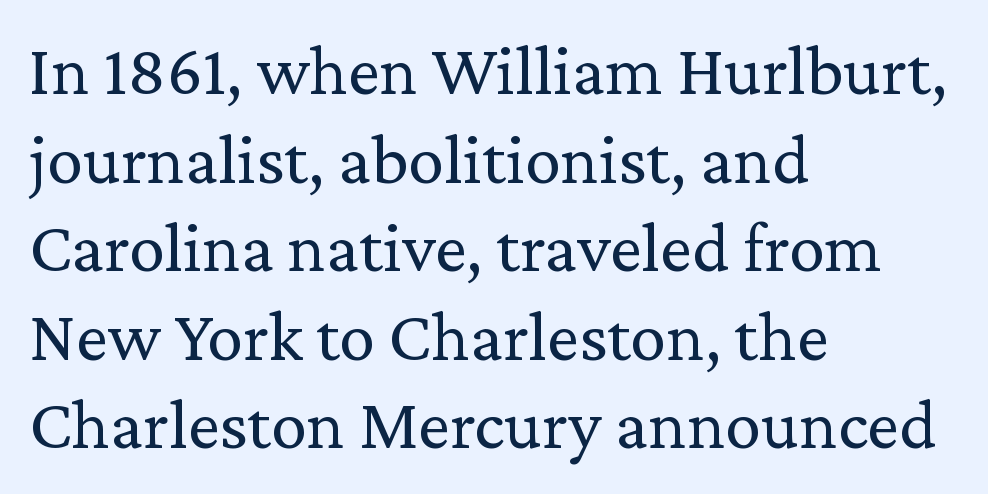
Decoration check: the copy has no underline. Is this a heavy cut? Hardly; it is regular or lighter. If you drew a line through each stem, it would be perfectly vertical. The characters display serif detailing at their extremities.
